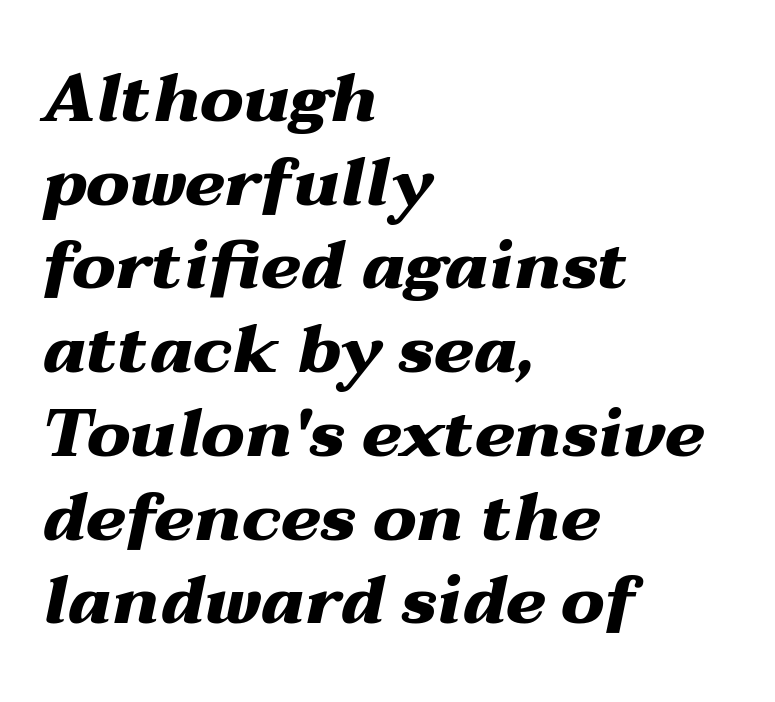
The image shows 67 px heavy, wide type, italic (leaning right); set left-aligned, normal line spacing (1.25x), normal letter spacing, not underlined; medium stroke contrast and a medium x-height.
